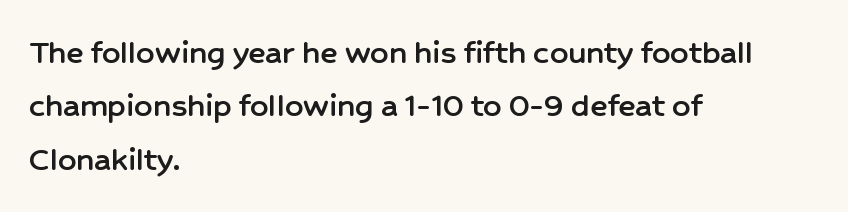
The image shows 36 px sans-serif type, upright; set left-aligned, normal line spacing (1.48x), normal letter spacing, not underlined; low stroke contrast and a medium x-height.
